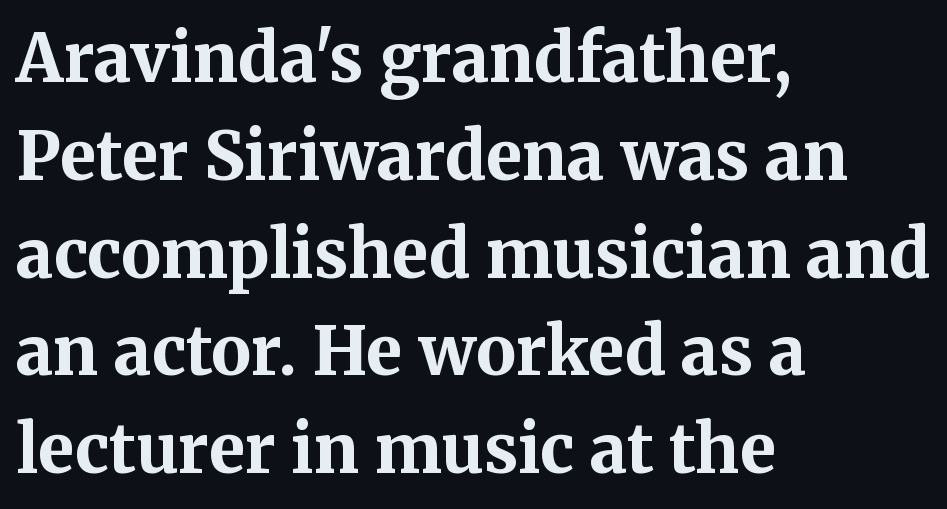
Q: Is the text bold? A: Yes.
Q: Is the text italic (slanted)? A: No, it is upright.
Q: Is the typeface a serif or a sans-serif typeface? A: Serif.
Q: Is the text underlined? A: No.
Q: How is the paragraph aligned? A: Left-aligned.
Q: Is the spacing between letters normal or unusually wide? A: Normal.
Q: Is the spacing between lines tight, normal or loose? A: Normal.
Q: Width (condensed, normal, or wide)? A: Normal.
Q: Stroke contrast? A: Medium.
Q: x-height? A: Medium.
Q: Monospaced? A: No.
